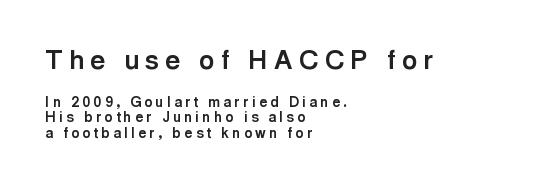
{"italic": "no", "bold": "yes", "underline": "no", "align": "left", "line_spacing": "tight", "line_spacing_ratio": 1.09, "letter_spacing": "wide", "letter_spacing_em": 0.24, "larger_block": "first", "size_ratio": 1.86, "glyph_px": 26}
